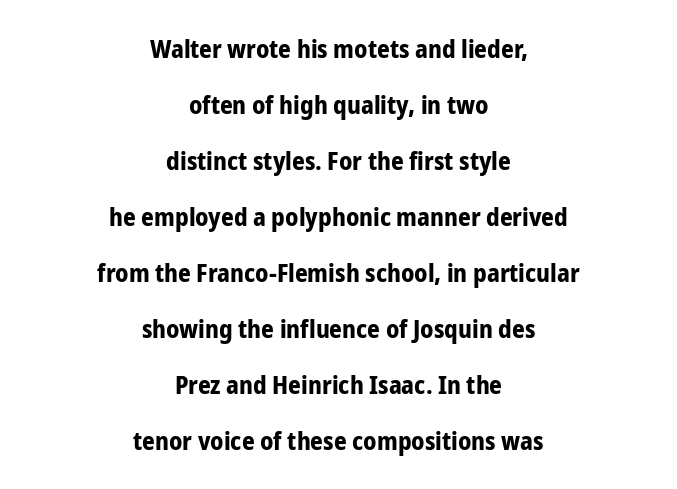
Q: Is the text bold? A: Yes.
Q: Is the text italic (slanted)? A: No, it is upright.
Q: Is the text underlined? A: No.
Q: How is the paragraph aligned? A: Centered.
Q: Is the spacing between letters normal or unusually wide? A: Normal.
Q: Is the spacing between lines tight, normal or loose? A: Loose.
